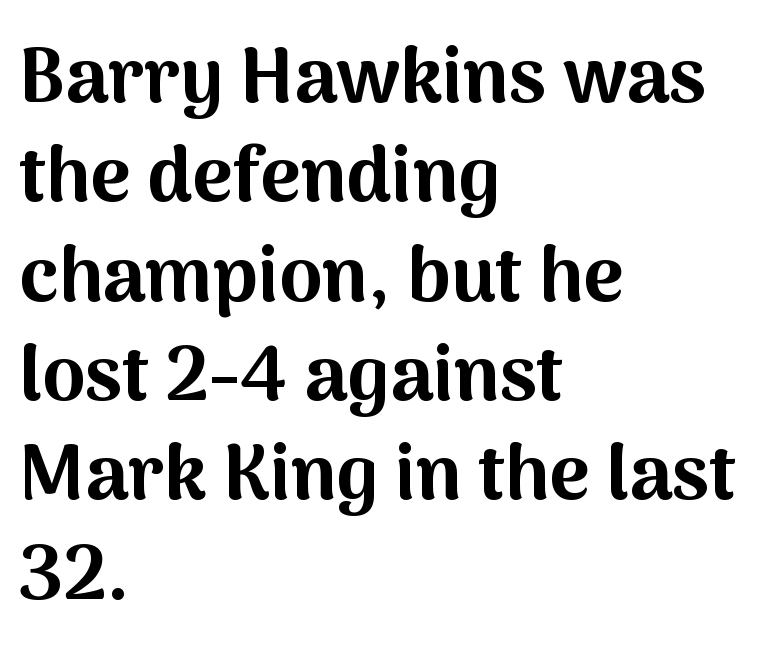
{"serif": "no", "italic": "no", "bold": "yes", "weight": "bold", "width": "normal", "stroke_contrast": "medium", "x_height": "medium", "monospaced": "no", "underline": "no", "align": "left", "line_spacing": "normal", "line_spacing_ratio": 1.29, "letter_spacing": "normal", "letter_spacing_em": 0.0, "glyph_px": 77}
